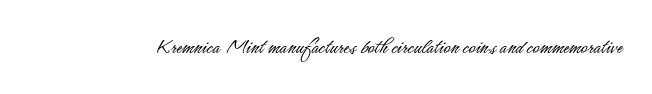
Q: Is the text bold? A: No.
Q: Is the text italic (slanted)? A: Yes.
Q: Is the text underlined? A: No.
Q: Is the spacing between letters normal or unusually wide? A: Normal.
